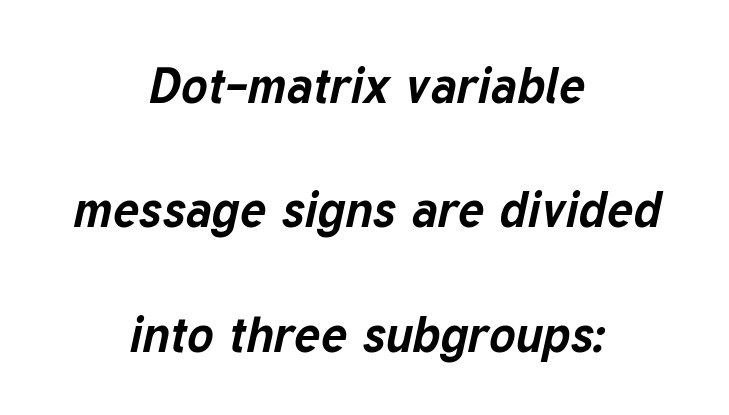
The image shows 50 px bold type, italic (leaning right); set centered, loose line spacing (2.49x), normal letter spacing, not underlined; low stroke contrast and a medium x-height.
